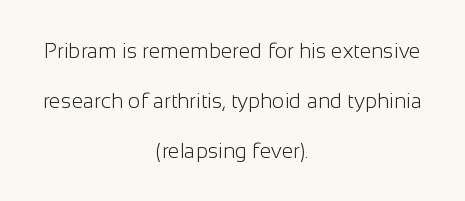
{"italic": "no", "bold": "no", "underline": "no", "align": "center", "line_spacing": "loose", "line_spacing_ratio": 2.37, "letter_spacing": "normal", "letter_spacing_em": 0.0, "glyph_px": 21}
